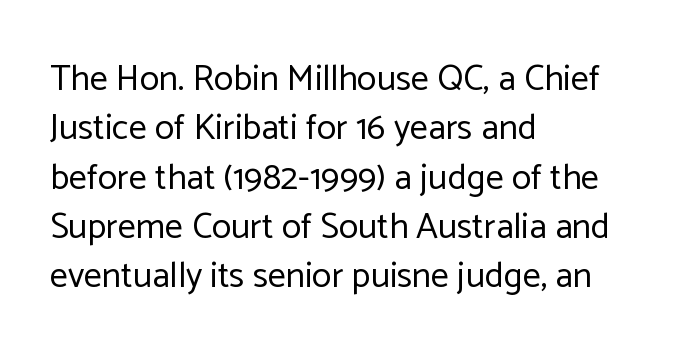
{"serif": "no", "italic": "no", "bold": "no", "weight": "regular", "width": "normal", "stroke_contrast": "low", "x_height": "medium", "monospaced": "no", "underline": "no", "align": "left", "line_spacing": "normal", "line_spacing_ratio": 1.37, "letter_spacing": "normal", "letter_spacing_em": 0.0, "glyph_px": 36}
